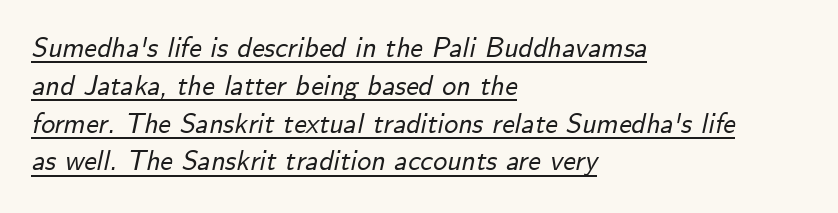
Spacing verdict: proportional, widths tailored to each character. The gaps between neighbouring characters are ordinary and unremarkable. The paragraph shown leans on its left margin. Compared with undecorated copy, this sample adds a rule below the words.
